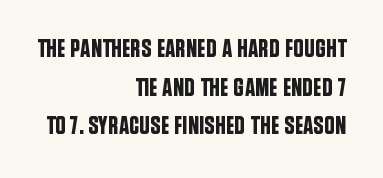
Q: Is the text italic (slanted)? A: No, it is upright.
Q: Is the text underlined? A: No.
Q: How is the paragraph aligned? A: Right-aligned.
Q: Is the spacing between letters normal or unusually wide? A: Normal.
Q: Is the spacing between lines tight, normal or loose? A: Normal.
